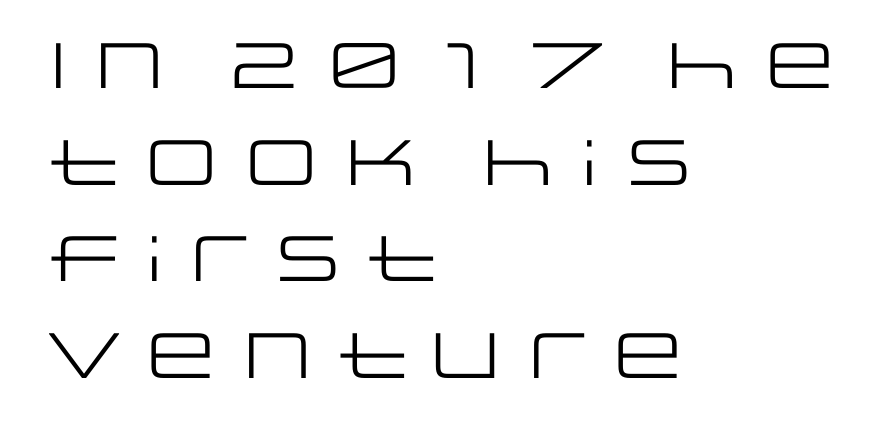
{"serif": "no", "italic": "no", "bold": "no", "weight": "regular", "width": "wide", "stroke_contrast": "low", "x_height": "large", "monospaced": "no", "underline": "no", "align": "left", "line_spacing": "normal", "line_spacing_ratio": 1.51, "letter_spacing": "normal", "letter_spacing_em": 0.0, "glyph_px": 64}
